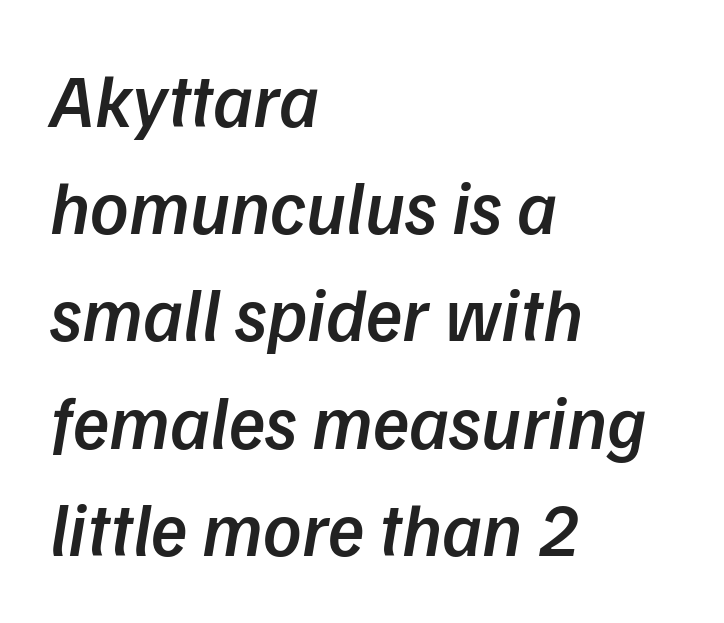
This sample uses a sans-serif face. Nothing unusual about the tracking: characters are spaced as the font intends. Heft: intermediate — a semibold. The passage shown is typed in a proportional face where columns would drift. Layout note: lines flush left. Quick note: interline space is typical.
